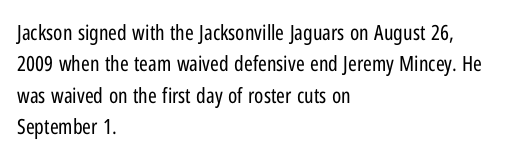
Ordinary non-slanted type is in use. Honestly, the row spacing looks completely unremarkable. These lines keep a tight, regular rhythm from letter to letter. These lines stack with their left ends in a neat column.
